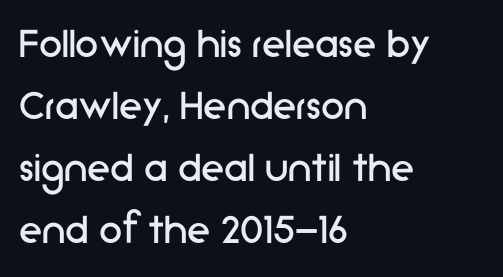
The image shows 47 px regular-weight sans-serif type, upright; set left-aligned, normal line spacing (1.32x), normal letter spacing, not underlined; low stroke contrast and a medium x-height.
